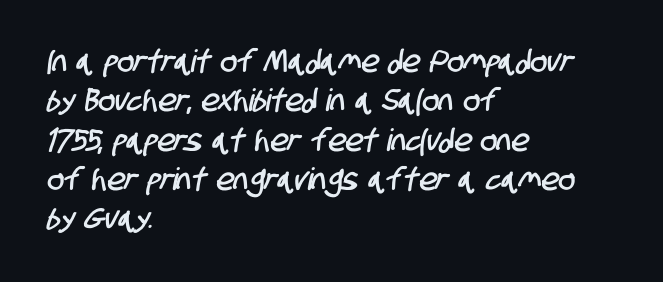
How would I describe the line gaps? Plain and ordinary. The lines in this sample share a left origin and differ only in where they stop. Look at the bottom of the vertical strokes: they stop flat, with no serifs. Glyph-to-glyph distance matches everyday printed text.
